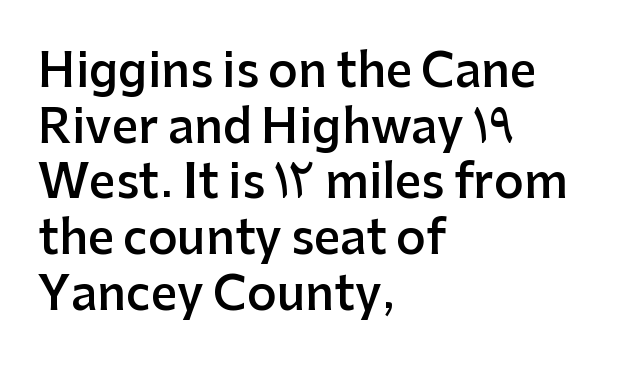
{"serif": "no", "italic": "no", "bold": "semi", "weight": "semibold", "width": "normal", "stroke_contrast": "low", "x_height": "medium", "monospaced": "no", "underline": "no", "align": "left", "line_spacing_ratio": 1.21, "letter_spacing": "normal", "letter_spacing_em": 0.0, "glyph_px": 46}
